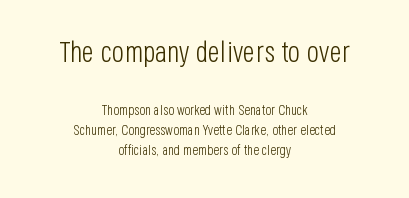
{"serif": "no", "italic": "no", "bold": "no", "weight": "light", "width": "condensed", "stroke_contrast": "low", "x_height": "large", "monospaced": "no", "underline": "no", "align": "center", "line_spacing": "normal", "line_spacing_ratio": 1.41, "letter_spacing": "normal", "letter_spacing_em": 0.0, "larger_block": "first", "size_ratio": 2.07, "glyph_px": 29}
